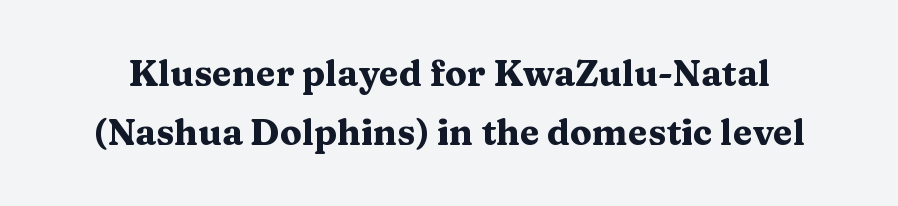
{"serif": "yes", "italic": "no", "bold": "yes", "weight": "heavy", "width": "wide", "stroke_contrast": "medium", "x_height": "medium", "monospaced": "no", "underline": "no", "line_spacing": "normal", "line_spacing_ratio": 1.64, "letter_spacing": "normal", "letter_spacing_em": 0.0, "glyph_px": 36}
